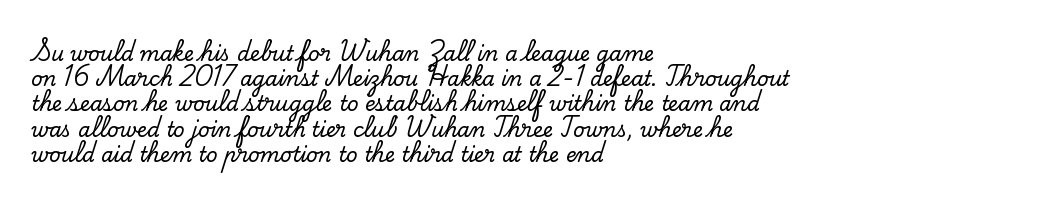
Q: Is the text italic (slanted)? A: Yes.
Q: Is the text underlined? A: No.
Q: How is the paragraph aligned? A: Left-aligned.
Q: Is the spacing between letters normal or unusually wide? A: Normal.
Q: Is the spacing between lines tight, normal or loose? A: Normal.
